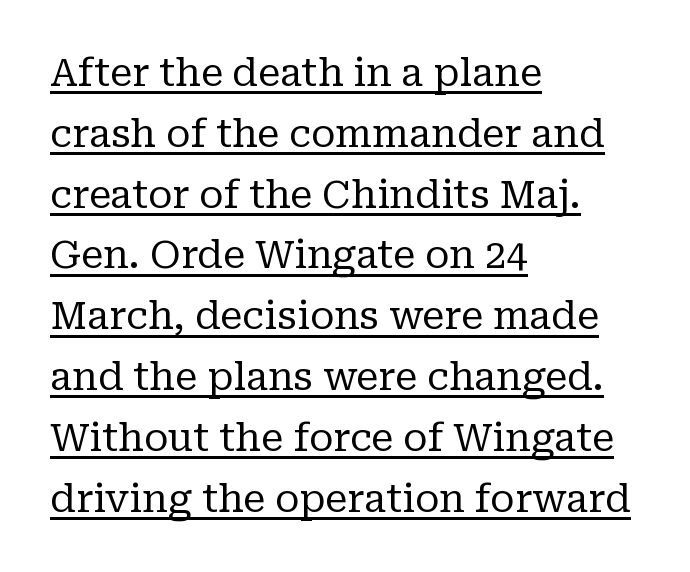
The image shows 38 px regular-weight serif type, upright; set left-aligned, normal line spacing (1.6x), normal letter spacing, underlined; low stroke contrast and a medium x-height.
